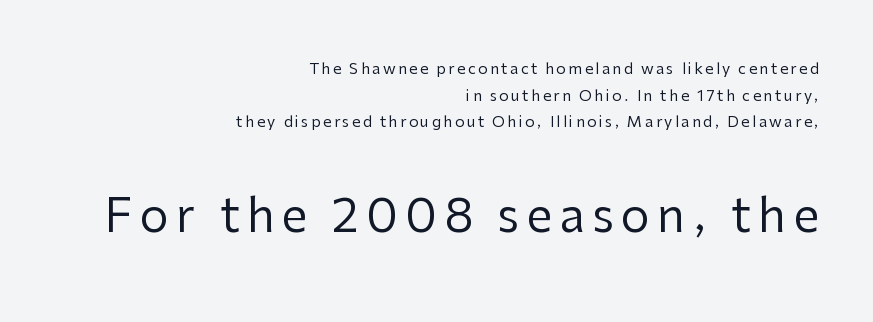
Type size steps up from the first block to the second. Underline: absent. Here the designer chose a conventional face with non-uniform glyph widths. Stems and bowls with no extra thickness — not bold. The designer went with a sans here, leaving each stem footless.
